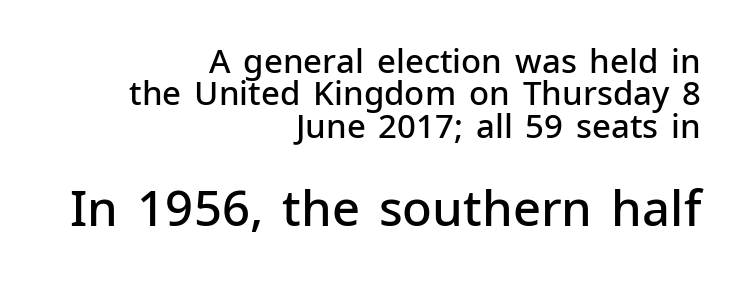
Underline: absent. Notice how descenders almost collide with the ascenders below — that's tight leading. Typeset ragged left — the right edge is the straight one. Look at the glyph heights: the lower group is clearly the bigger setting. Posture: upright roman.
